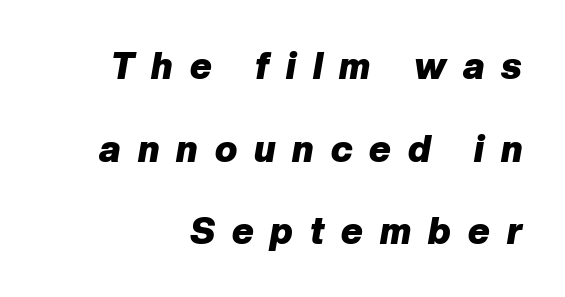
{"italic": "yes", "lean": "right", "slant_degrees": 10, "bold": "yes", "weight": "heavy", "width": "normal", "stroke_contrast": "low", "x_height": "medium", "monospaced": "no", "underline": "no", "align": "right", "line_spacing": "loose", "line_spacing_ratio": 2.23, "letter_spacing": "wide", "letter_spacing_em": 0.46, "glyph_px": 37}
